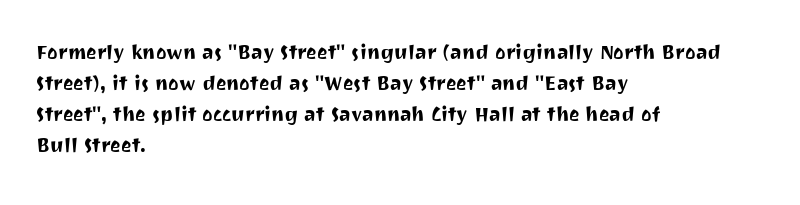
Q: Is the text italic (slanted)? A: No, it is upright.
Q: Is the text underlined? A: No.
Q: How is the paragraph aligned? A: Left-aligned.
Q: Is the spacing between letters normal or unusually wide? A: Normal.
